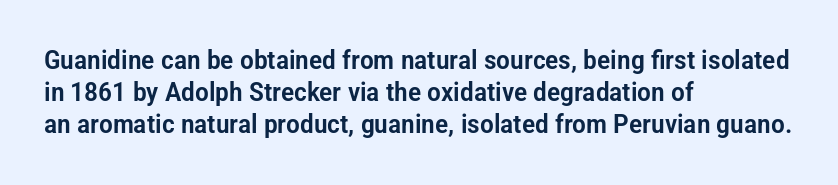
You could call the tracking neutral — neither tight nor loose. Posture: upright roman. Which margin do the lines hug? The left one — the right edge is uneven. Decoration check: the copy has no underline.
